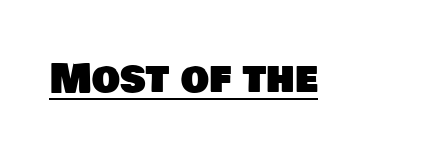
The image shows 40 px sans-serif type; set normal letter spacing, underlined; low stroke contrast and a large x-height.
